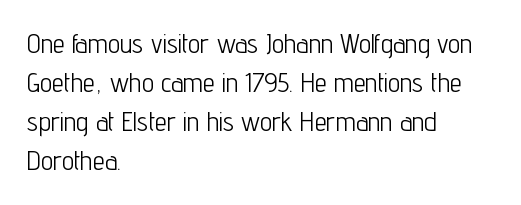
Default kerning and tracking; the words read as compact shapes. No heavy texture on the line: the type isn't bold. A roman cut, with each character standing at attention. Notice how the passage keeps a crisp vertical edge on the left only. Bare-footed words on every line.
